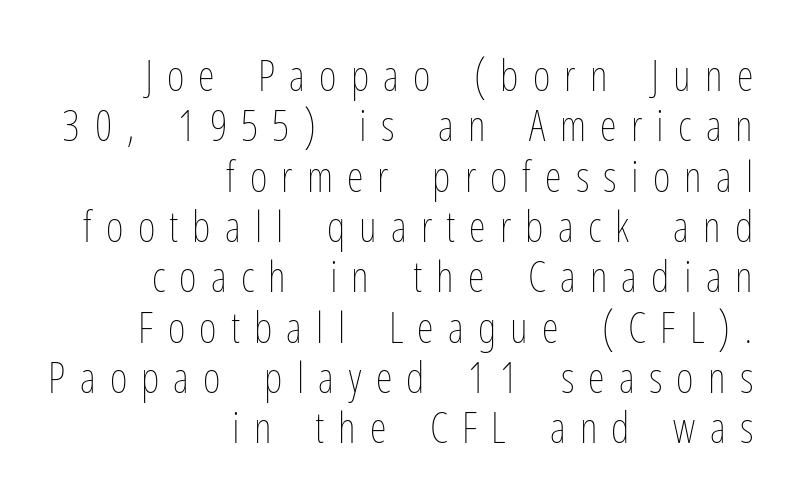
The image shows 43 px thin, condensed type, upright; set right-aligned, line spacing 1.17x, unusually wide letter spacing (+0.33 em), not underlined; low stroke contrast and a medium x-height.
